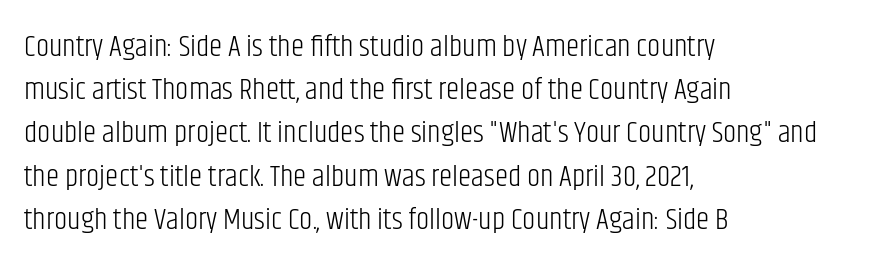
Q: Is the text bold? A: No.
Q: Is the text italic (slanted)? A: No, it is upright.
Q: Is the typeface a serif or a sans-serif typeface? A: Sans-serif.
Q: Is the text underlined? A: No.
Q: How is the paragraph aligned? A: Left-aligned.
Q: Is the spacing between letters normal or unusually wide? A: Normal.
Q: Is the spacing between lines tight, normal or loose? A: Normal.
Q: Width (condensed, normal, or wide)? A: Condensed.
Q: Stroke contrast? A: Low.
Q: x-height? A: Large.
Q: Monospaced? A: No.
